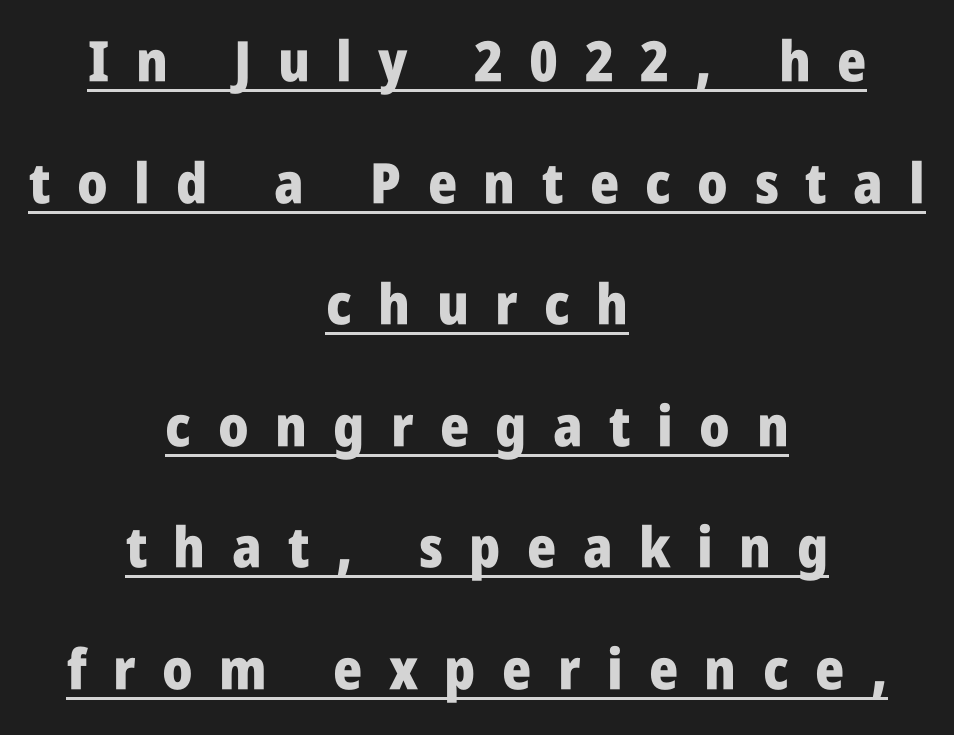
{"serif": "no", "italic": "no", "bold": "yes", "weight": "heavy", "width": "condensed", "stroke_contrast": "low", "x_height": "large", "monospaced": "no", "underline": "yes", "align": "center", "line_spacing": "loose", "line_spacing_ratio": 2.17, "letter_spacing": "wide", "letter_spacing_em": 0.47, "glyph_px": 56}
